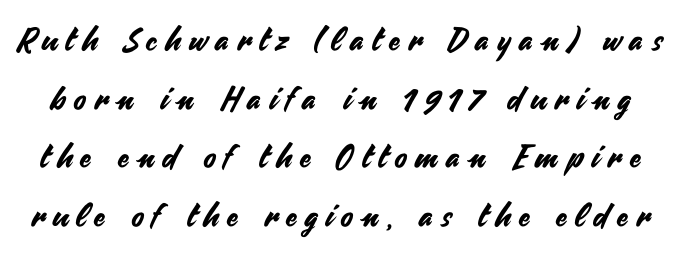
{"serif": "no", "width": "normal", "stroke_contrast": "medium", "x_height": "small", "monospaced": "no", "underline": "no", "line_spacing_ratio": 1.83, "letter_spacing": "wide", "letter_spacing_em": 0.27, "glyph_px": 32}
